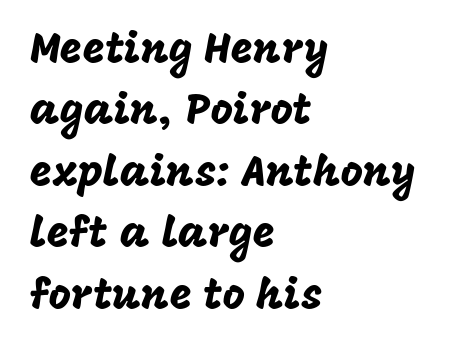
The image shows 43 px sans-serif type; set left-aligned, normal line spacing (1.43x), normal letter spacing, not underlined; low stroke contrast and a large x-height.
